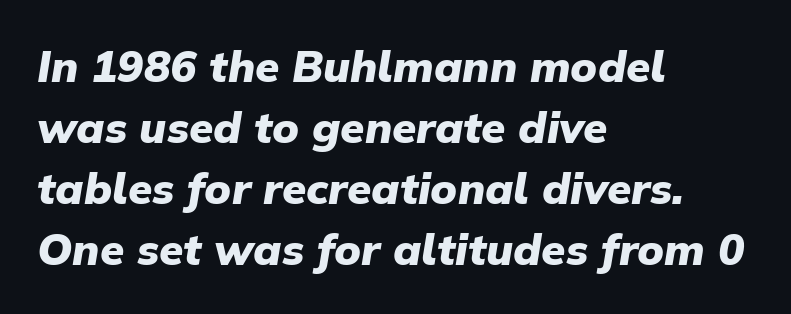
The image shows 44 px heavy type, italic (leaning right); set left-aligned, normal line spacing (1.39x), normal letter spacing, not underlined; low stroke contrast and a medium x-height.
